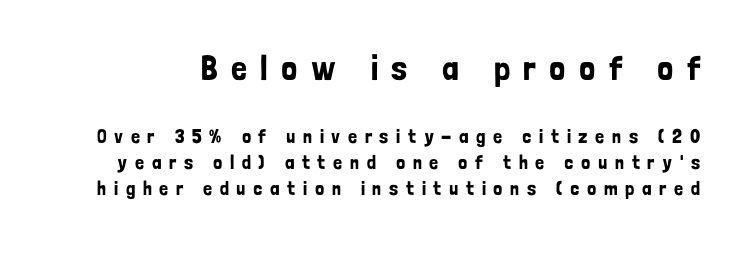
Q: Is the text italic (slanted)? A: No, it is upright.
Q: Is the typeface a serif or a sans-serif typeface? A: Sans-serif.
Q: Is the text underlined? A: No.
Q: Is the spacing between letters normal or unusually wide? A: Unusually wide.
Q: Is the spacing between lines tight, normal or loose? A: Normal.
Q: Which block of text is set in a larger size, the first (top) or the second (bottom)? A: The first (top) one.
Q: Width (condensed, normal, or wide)? A: Condensed.
Q: Stroke contrast? A: Low.
Q: x-height? A: Medium.
Q: Monospaced? A: No.
